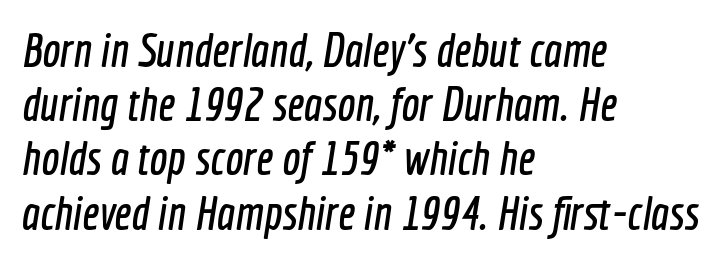
The block of text is dense from top to bottom, with scant space between rows. Here the glyphs are tracked normally, forming tight word shapes. Varying glyph widths throughout — classic text-font behaviour. These lines stack with their left ends in a neat column. The baseline area is clear. You can tell from the bare stems that sans-serif type was used.
